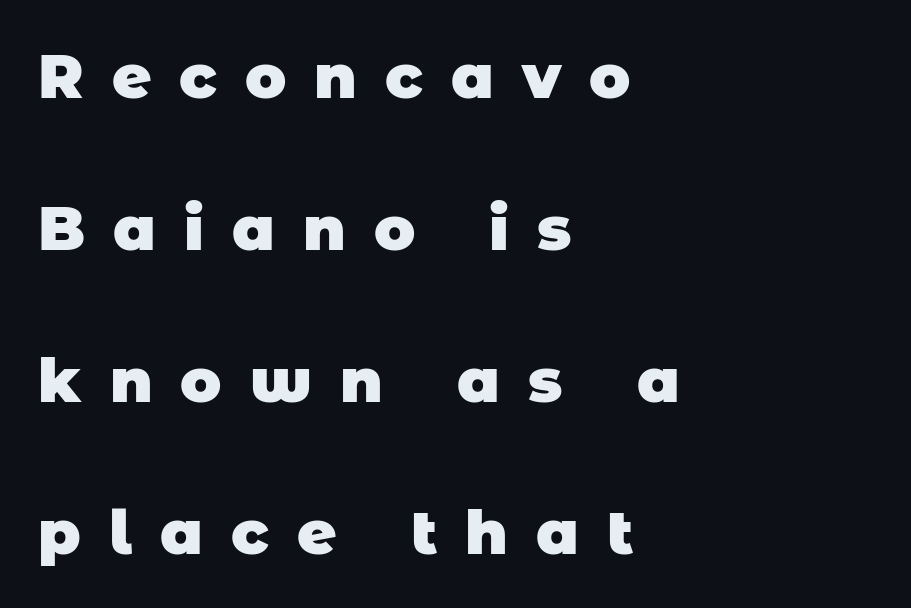
The image shows 61 px heavy sans-serif type; set left-aligned, loose line spacing (2.49x), unusually wide letter spacing (+0.46 em), not underlined; low stroke contrast and a large x-height.
